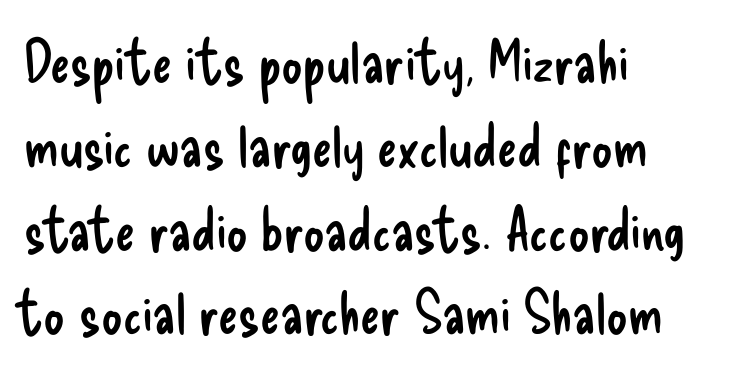
Q: Is the text bold? A: No.
Q: Is the text italic (slanted)? A: No, it is upright.
Q: Is the typeface a serif or a sans-serif typeface? A: Sans-serif.
Q: Is the text underlined? A: No.
Q: How is the paragraph aligned? A: Left-aligned.
Q: Is the spacing between letters normal or unusually wide? A: Normal.
Q: Is the spacing between lines tight, normal or loose? A: Normal.
Q: Width (condensed, normal, or wide)? A: Condensed.
Q: Stroke contrast? A: Low.
Q: x-height? A: Small.
Q: Monospaced? A: No.
